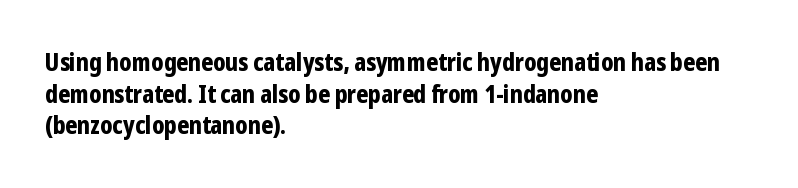
The image shows 24 px bold type, upright; set left-aligned, normal line spacing (1.32x), normal letter spacing, not underlined.
